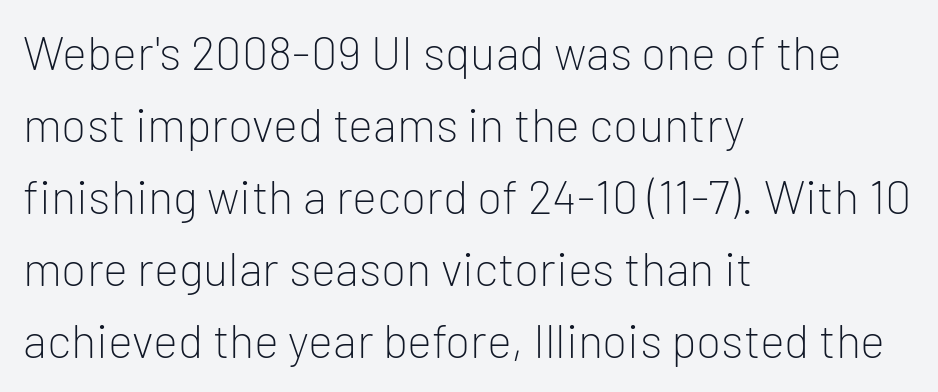
Q: Is the text bold? A: No.
Q: Is the text italic (slanted)? A: No, it is upright.
Q: Is the typeface a serif or a sans-serif typeface? A: Sans-serif.
Q: Is the text underlined? A: No.
Q: How is the paragraph aligned? A: Left-aligned.
Q: Is the spacing between letters normal or unusually wide? A: Normal.
Q: Is the spacing between lines tight, normal or loose? A: Normal.
Q: Width (condensed, normal, or wide)? A: Normal.
Q: Stroke contrast? A: Low.
Q: x-height? A: Medium.
Q: Monospaced? A: No.
